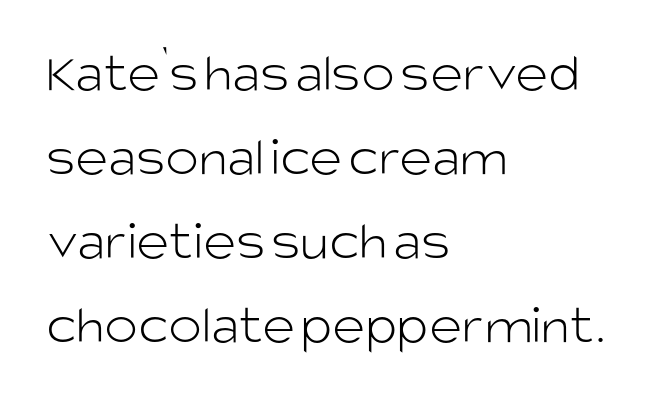
Q: Is the text bold? A: No.
Q: Is the text italic (slanted)? A: No, it is upright.
Q: Is the typeface a serif or a sans-serif typeface? A: Sans-serif.
Q: Is the text underlined? A: No.
Q: How is the paragraph aligned? A: Left-aligned.
Q: Is the spacing between letters normal or unusually wide? A: Normal.
Q: Is the spacing between lines tight, normal or loose? A: Normal.
Q: Width (condensed, normal, or wide)? A: Normal.
Q: Stroke contrast? A: Low.
Q: x-height? A: Large.
Q: Monospaced? A: No.
